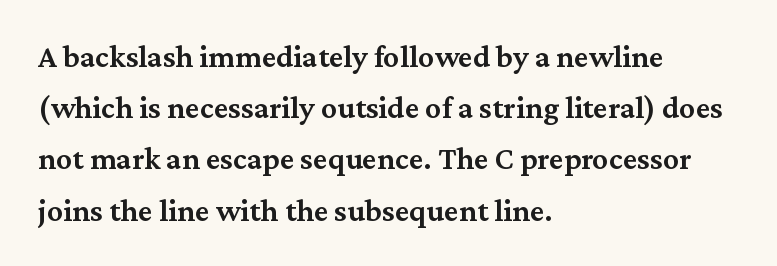
{"serif": "yes", "italic": "no", "bold": "semi", "weight": "semibold", "width": "normal", "stroke_contrast": "medium", "x_height": "medium", "monospaced": "no", "underline": "no", "align": "left", "line_spacing": "normal", "line_spacing_ratio": 1.6, "letter_spacing": "normal", "letter_spacing_em": 0.0, "glyph_px": 32}
